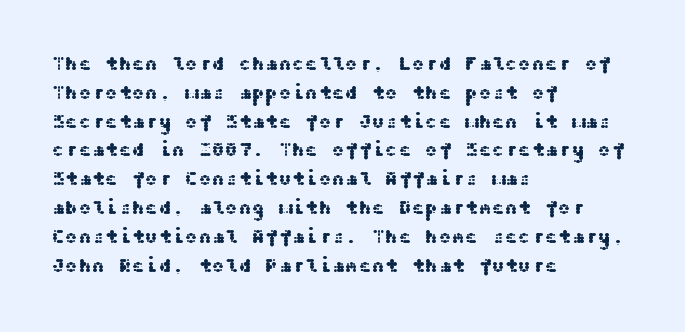
{"italic": "no", "underline": "no", "align": "left", "line_spacing": "normal", "line_spacing_ratio": 1.44, "letter_spacing": "normal", "letter_spacing_em": 0.0, "glyph_px": 20}
